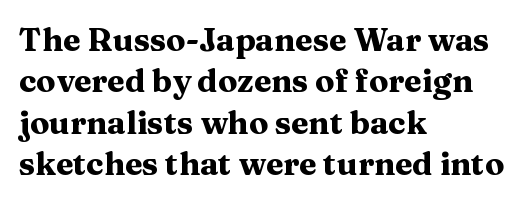
The image shows 32 px heavy, wide serif type, upright; set left-aligned, normal line spacing (1.29x), normal letter spacing, not underlined; medium stroke contrast and a medium x-height.
